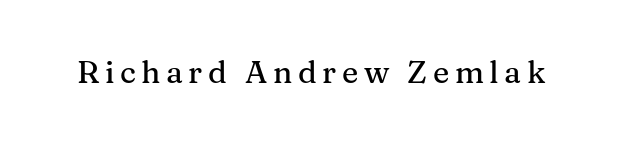
The letters advance in unequal steps, a hallmark of proportional type. A roman cut, with each character standing at attention. No word sits above an underline. The glyphs in this specimen are seriffed.
